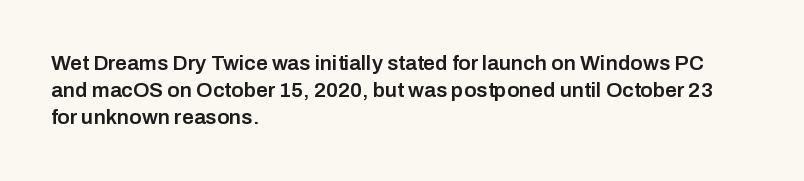
The image shows 21 px text type, upright; set left-aligned, normal line spacing (1.29x), normal letter spacing, not underlined.
